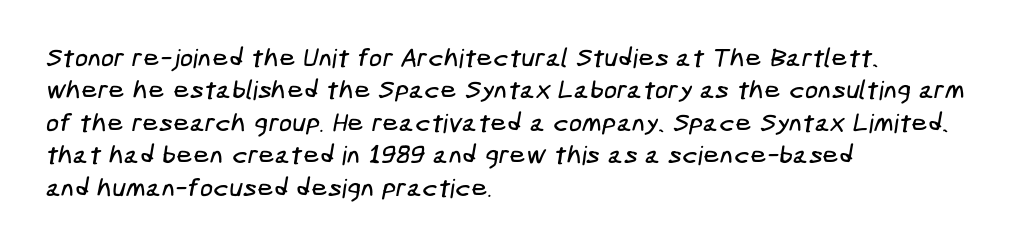
Tracking here is standard; glyphs follow each other at the usual distance. Check the space under the baseline: it is left empty. The lines in this sample share a left origin and differ only in where they stop. Horizontal bands of white between lines are of average thickness.
